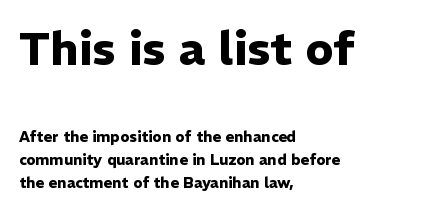
This rendering employs a face without finishing strokes, i.e., a sans-serif. The passage shown is typed in a proportional face where columns would drift. Type without underlining. The type sits square on the baseline with zero lean. The ragged edge is on the right, which tells us the setting is flush left.
